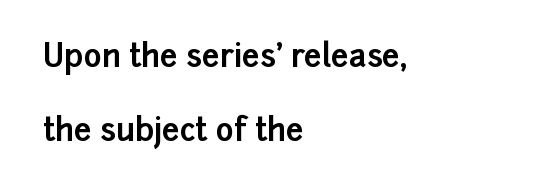
{"serif": "no", "italic": "no", "bold": "yes", "weight": "bold", "width": "normal", "stroke_contrast": "low", "x_height": "medium", "monospaced": "no", "underline": "no", "align": "left", "line_spacing": "loose", "line_spacing_ratio": 2.38, "letter_spacing": "normal", "letter_spacing_em": 0.0, "glyph_px": 31}
